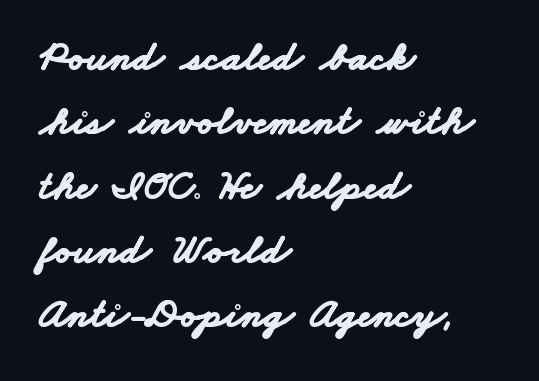
Is this a fixed-width face? No — the glyphs have proportional, varying widths. Descenders are the only things crossing below the line. Caption: multi-line text, flush left, ragged right. The typeface chosen for these lines omits serifs.
